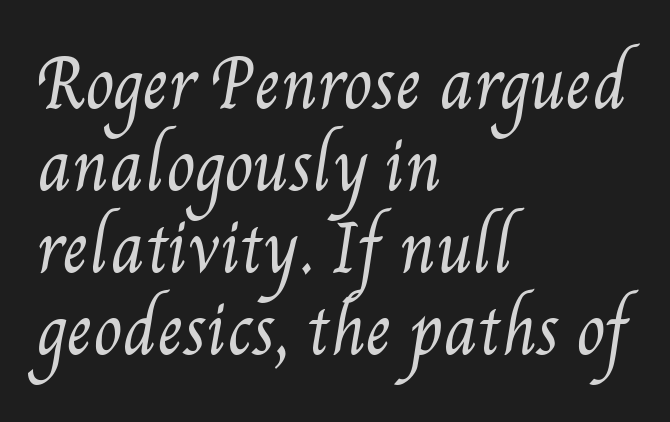
Q: Is the text bold? A: No.
Q: Is the text underlined? A: No.
Q: How is the paragraph aligned? A: Left-aligned.
Q: Is the spacing between letters normal or unusually wide? A: Normal.
Q: Is the spacing between lines tight, normal or loose? A: Normal.
Q: Width (condensed, normal, or wide)? A: Condensed.
Q: Stroke contrast? A: Medium.
Q: x-height? A: Small.
Q: Monospaced? A: No.
